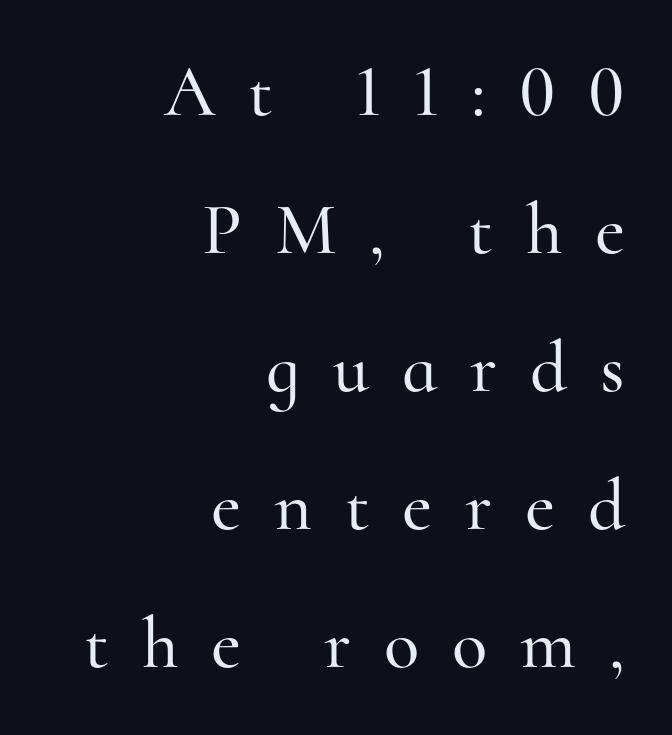
The image shows 73 px serif type, upright; set right-aligned, line spacing 1.89x, unusually wide letter spacing (+0.45 em), not underlined; high stroke contrast and a small x-height.
